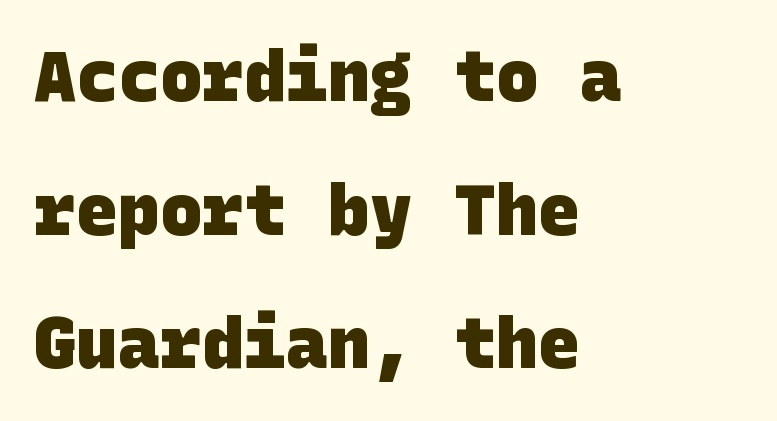
This block would shrink considerably if given ordinary leading; it's expanded now. The passage shown is emphatically bold. Nobody touched the tracking dial on this one. Descender tails drop into unmarked territory.
